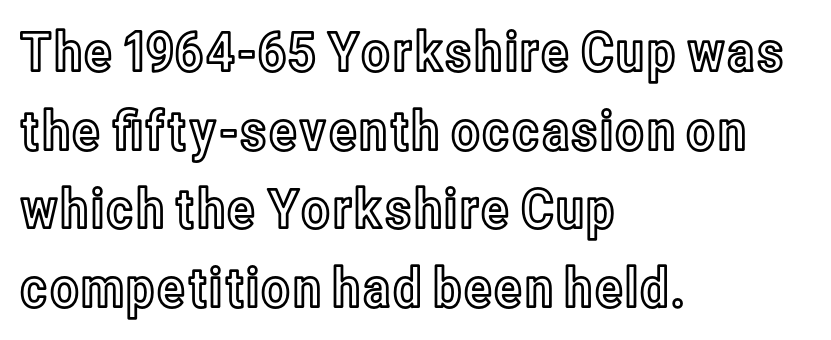
{"italic": "no", "width": "condensed", "x_height": "medium", "monospaced": "no", "underline": "no", "align": "left", "line_spacing": "normal", "line_spacing_ratio": 1.43, "letter_spacing": "normal", "letter_spacing_em": 0.0, "glyph_px": 55}
